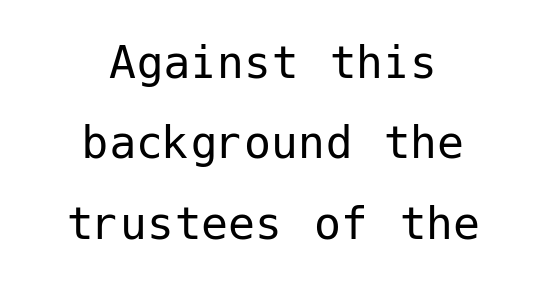
The area under the type is left untouched. No feet cap the strokes, marking this as sans-serif type. Spacing between characters is what you'd get straight out of the box. This is the regular roman posture of the typeface.
